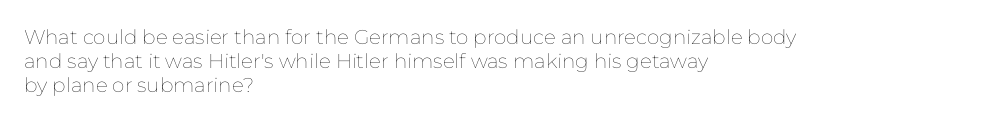
{"italic": "no", "bold": "no", "underline": "no", "align": "left", "line_spacing_ratio": 1.2, "letter_spacing": "normal", "letter_spacing_em": 0.0, "glyph_px": 20}
